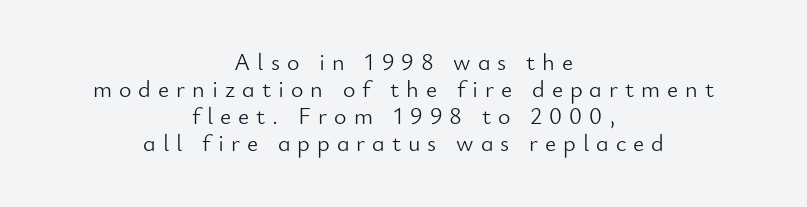
The type sits square on the baseline with zero lean. Weight: regular or lighter. Teacher's note: observe the equal gaps on both sides — that is centered alignment. The strip under each line holds only bare page.
